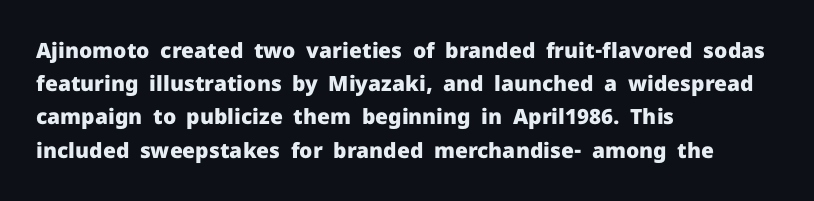
The image shows 21 px bold type, upright; set left-aligned, normal line spacing (1.58x), normal letter spacing, not underlined.
